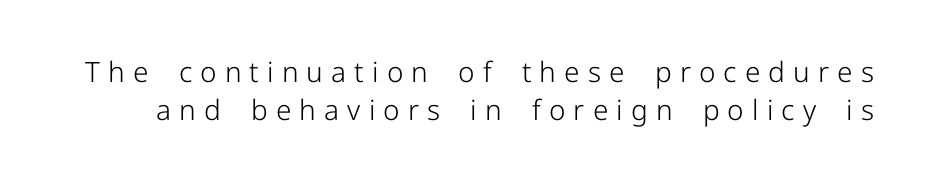
The image shows 28 px light sans-serif type, upright; set normal line spacing (1.37x), unusually wide letter spacing (+0.29 em), not underlined; low stroke contrast and a medium x-height.
